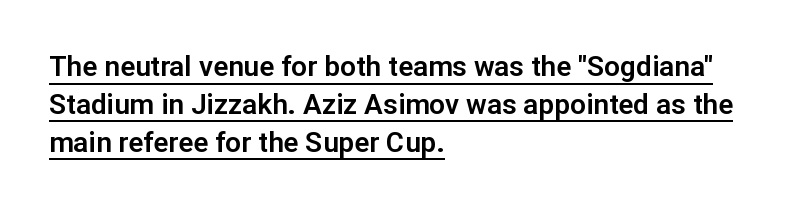
{"serif": "no", "italic": "no", "width": "normal", "stroke_contrast": "low", "x_height": "medium", "monospaced": "no", "underline": "yes", "align": "left", "line_spacing": "normal", "line_spacing_ratio": 1.35, "letter_spacing": "normal", "letter_spacing_em": 0.0, "glyph_px": 28}
